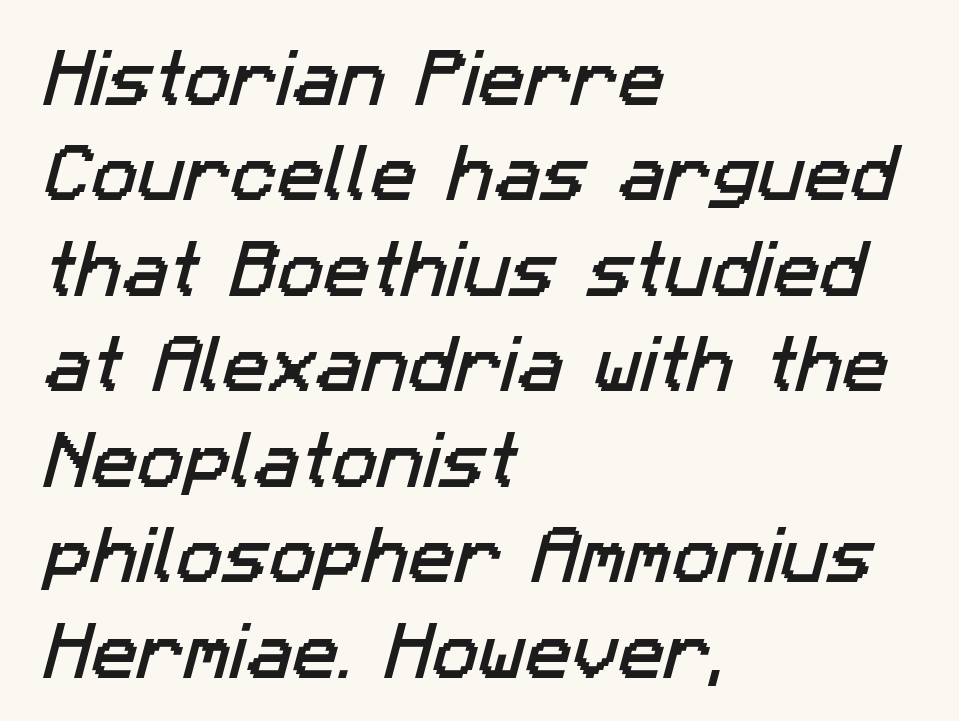
All the whitespace from short lines collects on the right. The face used here is rendered with its standard letterfit. The font family rendered here belongs to the sans-serif group. Words float on clear page, feet unadorned. A typesetter would call this proportional, since set widths differ per character. A normal amount of white space separates one row of letters from the next.
